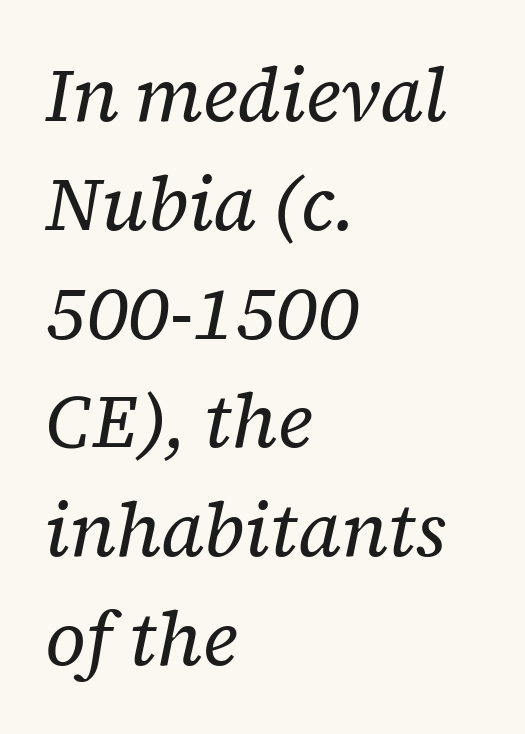
The image shows 74 px regular-weight serif type, italic (leaning right); set left-aligned, normal line spacing (1.47x), normal letter spacing, not underlined; low stroke contrast and a medium x-height.
